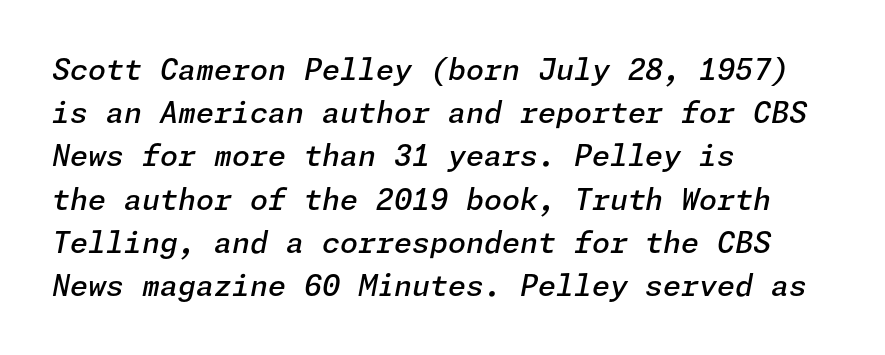
{"italic": "yes", "lean": "right", "slant_degrees": 11, "bold": "semi", "weight": "semibold", "width": "normal", "stroke_contrast": "low", "x_height": "medium", "underline": "no", "align": "left", "line_spacing": "normal", "line_spacing_ratio": 1.49, "letter_spacing": "normal", "letter_spacing_em": 0.0, "glyph_px": 29}
